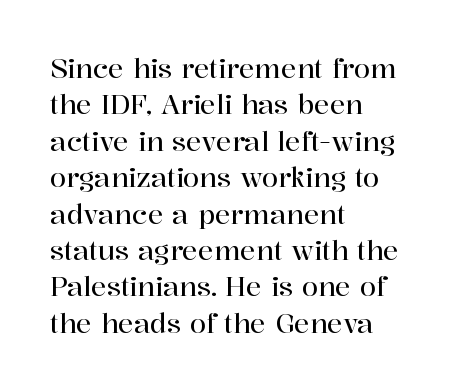
Q: Is the text italic (slanted)? A: No, it is upright.
Q: Is the text underlined? A: No.
Q: How is the paragraph aligned? A: Left-aligned.
Q: Is the spacing between letters normal or unusually wide? A: Normal.
Q: Is the spacing between lines tight, normal or loose? A: Normal.
